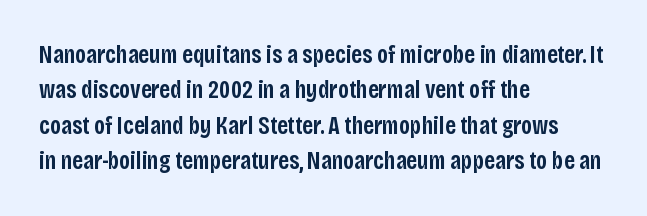
{"italic": "no", "bold": "semi", "underline": "no", "align": "left", "line_spacing": "normal", "line_spacing_ratio": 1.42, "letter_spacing": "normal", "letter_spacing_em": 0.0, "glyph_px": 25}
